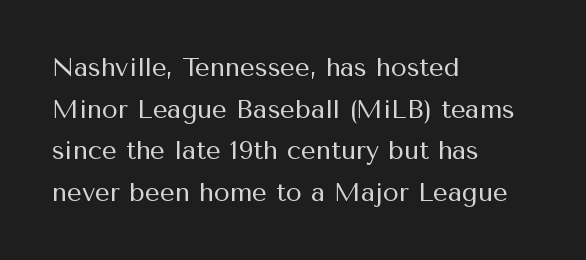
Rule under the text: the space is simply empty. One-word summary of the alignment: left. Stroke thickness stays within the range of a standard reading face or lighter. Rows of type keep a routine distance in the vertical direction. Ascenders rise straight up at ninety degrees. The tracking reads as untouched default to a designer's eye.
